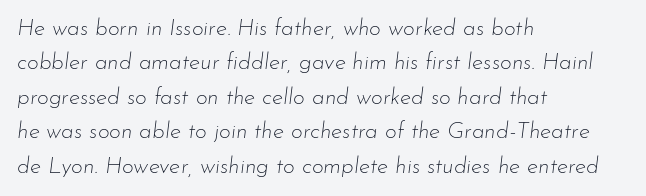
Heft: none added — not bold. This sample uses an oblique cut, with every glyph tilted off the vertical. The compositor pushed each line to the left boundary. Between one letter and the next there's only the usual sliver of space.
